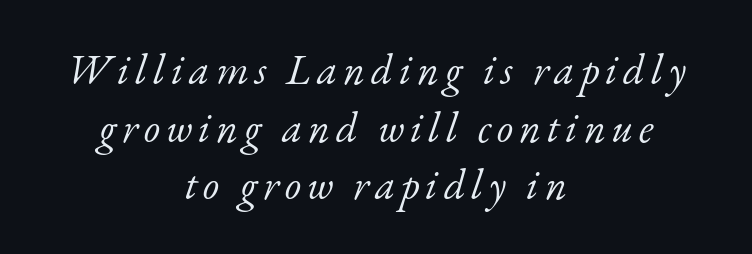
When letters slant like this, we call the style italic. A student would call this center alignment; a typographer would say set centered. To sum up the face: it has serifs. Nobody drew a line under any word here. The face used here is proportionally spaced, like ordinary book or web type. On a weight scale, this lands at 450 or below.
